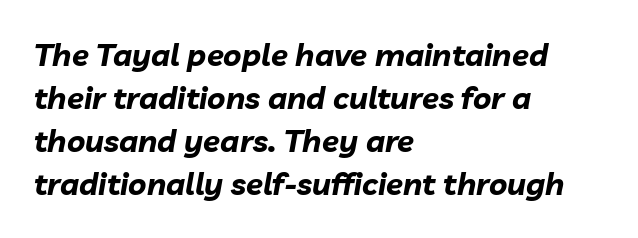
The image shows 31 px bold type, italic (leaning right); set left-aligned, normal line spacing (1.39x), normal letter spacing, not underlined; low stroke contrast and a medium x-height.
